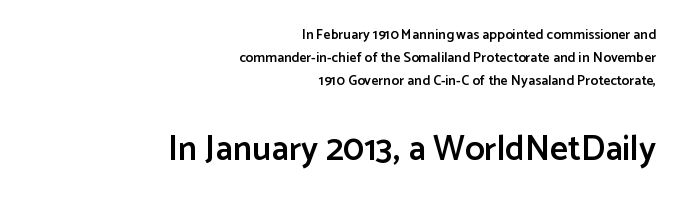
Look at the bottom of the vertical strokes: they stop flat, with no serifs. The foot of each line stays bare and open. These lines are set flush right with a ragged left edge. Weight: semibold (demi).
